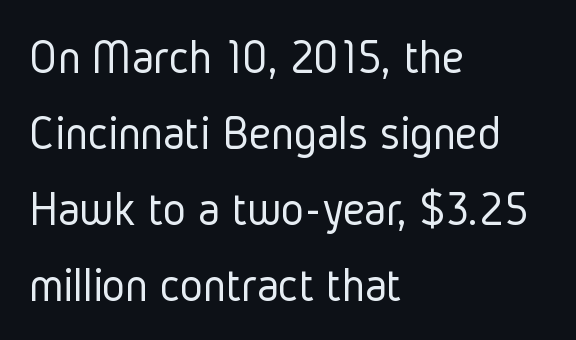
{"serif": "no", "italic": "no", "bold": "no", "weight": "light", "width": "condensed", "stroke_contrast": "low", "x_height": "medium", "monospaced": "no", "underline": "no", "align": "left", "line_spacing": "normal", "line_spacing_ratio": 1.55, "letter_spacing": "normal", "letter_spacing_em": 0.0, "glyph_px": 49}
